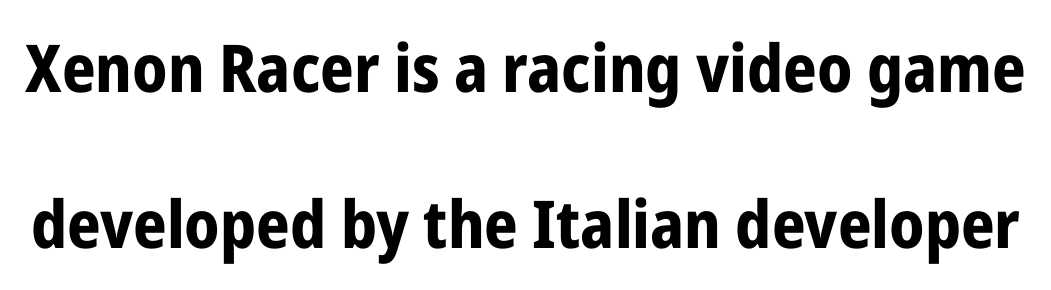
Q: Is the text bold? A: Yes.
Q: Is the text italic (slanted)? A: No, it is upright.
Q: Is the typeface a serif or a sans-serif typeface? A: Sans-serif.
Q: Is the text underlined? A: No.
Q: Is the spacing between letters normal or unusually wide? A: Normal.
Q: Is the spacing between lines tight, normal or loose? A: Loose.
Q: Width (condensed, normal, or wide)? A: Condensed.
Q: Stroke contrast? A: Low.
Q: x-height? A: Medium.
Q: Monospaced? A: No.
